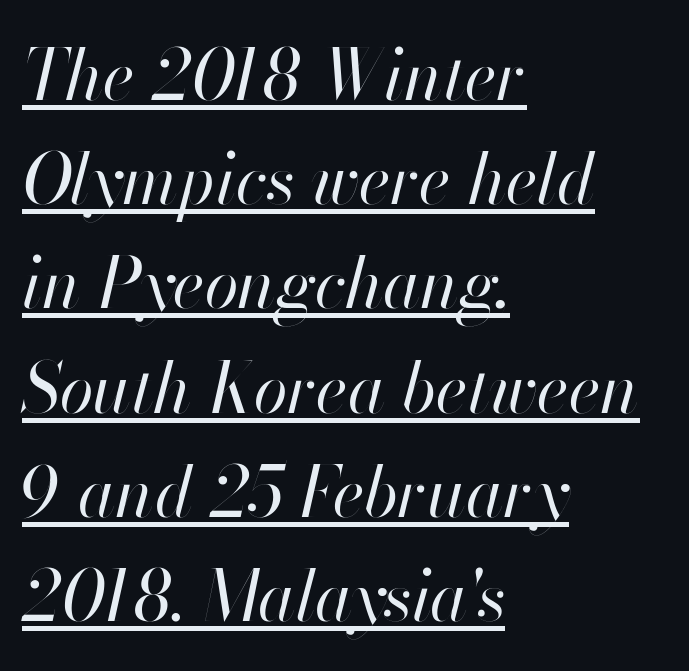
The block of text has a typical density, with ordinary space between rows. Notice how a bar underscores the lettering throughout. Each letter keeps its own natural width here, so spacing adapts to shape. These lines keep a tight, regular rhythm from letter to letter. Short and long lines alike share a common starting point at left. Is the stroke heavy? The answer is a plain regular-or-lighter.
